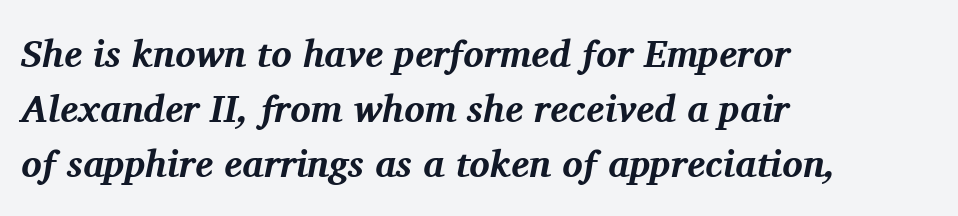
What's the leading like? Ordinary, nothing unusual. Horizontal alignment here is leftward, the default for most running prose. The letters sit at their default tracking, neither squeezed nor spread. Do the characters align in a grid? No, the font is proportional. A typesetter would mark this as italic. The rendering shows small feet on the letterforms — a serif design.
